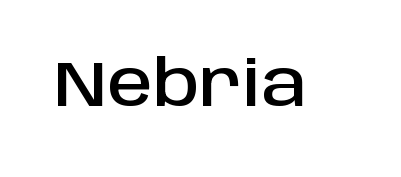
Q: Is the text italic (slanted)? A: No, it is upright.
Q: Is the typeface a serif or a sans-serif typeface? A: Sans-serif.
Q: Is the text underlined? A: No.
Q: Is the spacing between letters normal or unusually wide? A: Normal.
Q: Width (condensed, normal, or wide)? A: Normal.
Q: Stroke contrast? A: Low.
Q: x-height? A: Large.
Q: Monospaced? A: No.
